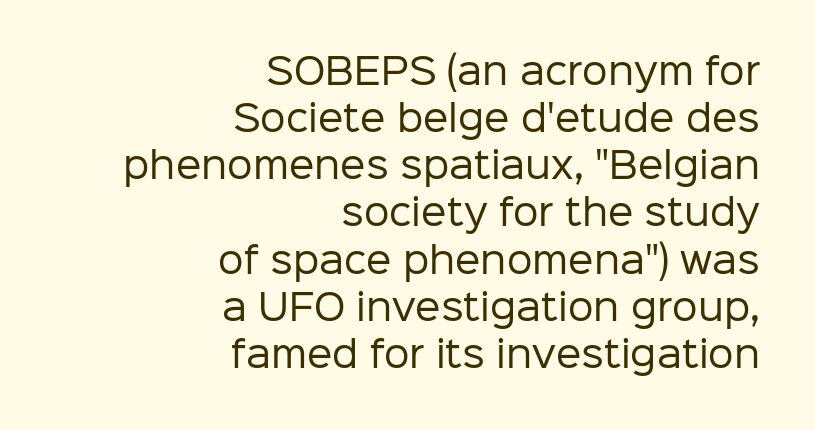
The image shows 36 px regular-weight sans-serif type, upright; set right-aligned, normal line spacing (1.31x), normal letter spacing, not underlined; low stroke contrast and a medium x-height.
